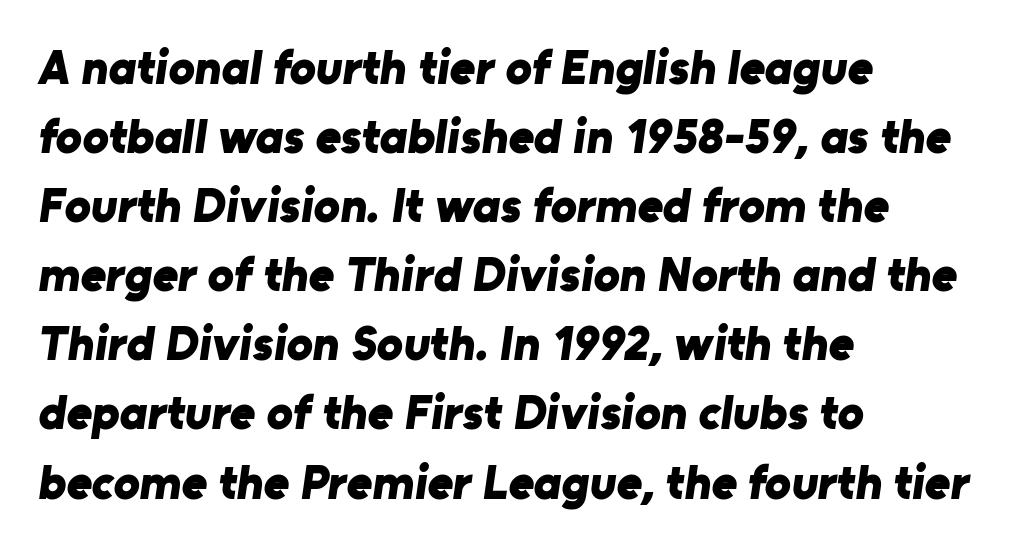
{"serif": "no", "bold": "yes", "weight": "bold", "width": "normal", "stroke_contrast": "low", "x_height": "medium", "monospaced": "no", "underline": "no", "align": "left", "line_spacing": "normal", "line_spacing_ratio": 1.41, "letter_spacing": "normal", "letter_spacing_em": 0.0, "glyph_px": 49}
